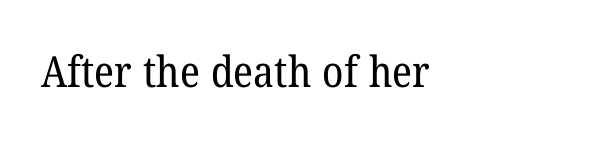
The image shows 43 px regular-weight serif type; set normal letter spacing, not underlined; low stroke contrast and a medium x-height.
